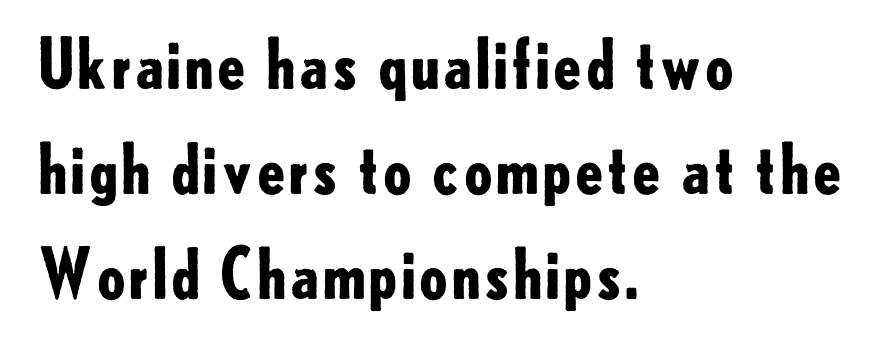
Note the varied advance widths — an 'i' is clearly narrower than an 'm'. Horizontally, the lines are justified to the leading edge only. Underline: absent. Each letter's strokes conclude bluntly, with no projecting serifs.
